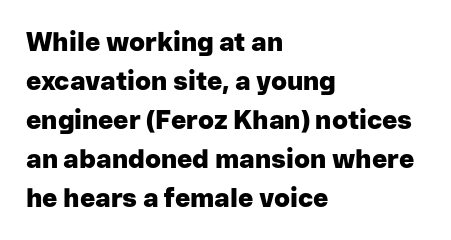
{"italic": "no", "bold": "yes", "underline": "no", "align": "left", "line_spacing": "normal", "line_spacing_ratio": 1.5, "letter_spacing": "normal", "letter_spacing_em": 0.0, "glyph_px": 26}
